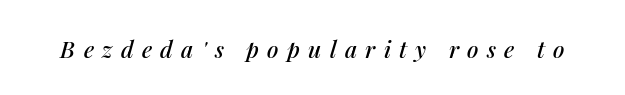
Q: Is the text italic (slanted)? A: Yes, it leans right by about 14 degrees.
Q: Is the text underlined? A: No.
Q: Is the spacing between letters normal or unusually wide? A: Unusually wide.
